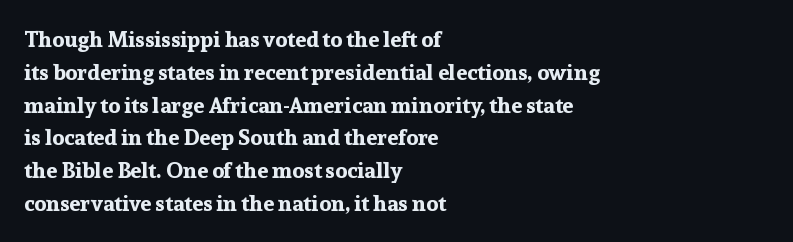
The image shows 22 px bold type, upright; set left-aligned, normal line spacing (1.49x), normal letter spacing, not underlined.
